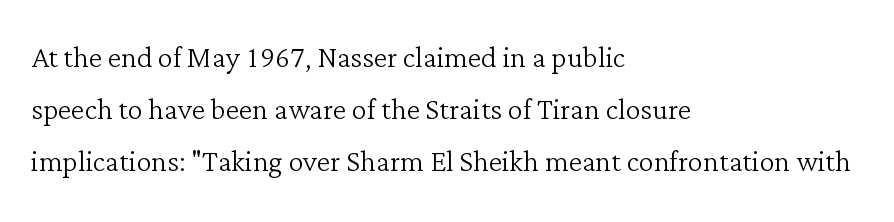
The image shows 38 px light serif type, upright; set left-aligned, normal line spacing (1.37x), normal letter spacing, not underlined; low stroke contrast and a medium x-height.
